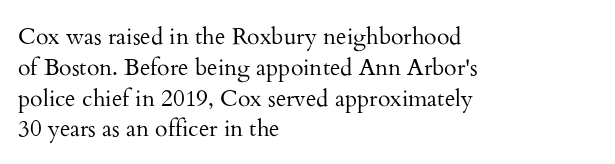
Descenders are the only things crossing below the line. The font sits on the lighter half of the weight spectrum, regular included. Does the copy run flush right? No — it runs flush left. Vertically, the passage feels balanced, rows spaced as you'd expect.
